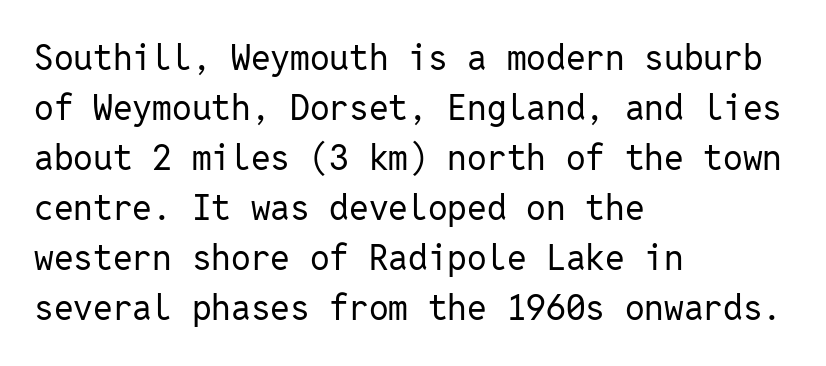
The image shows 35 px regular-weight sans-serif type, upright, monospaced; set left-aligned, normal line spacing (1.43x), normal letter spacing, not underlined; low stroke contrast and a medium x-height.
